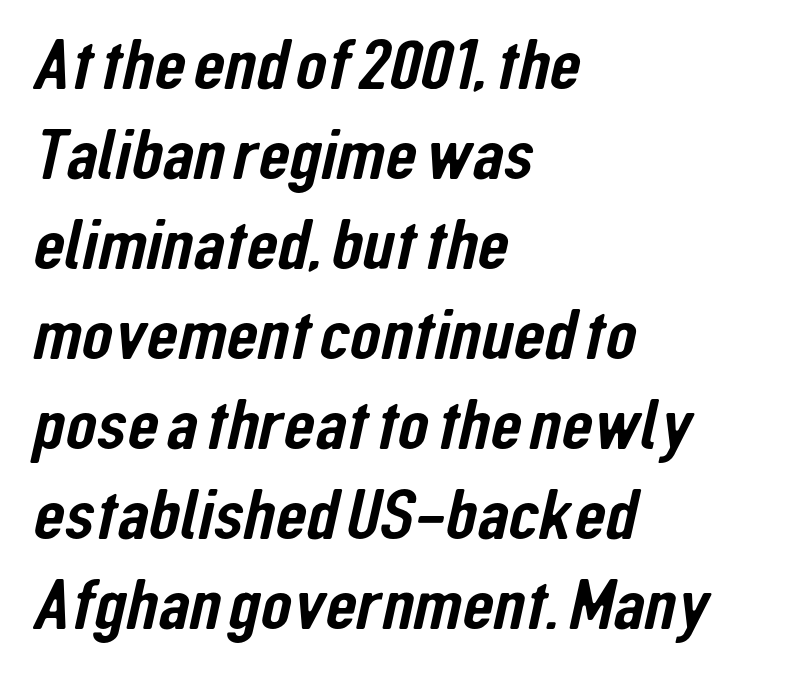
Q: Is the typeface a serif or a sans-serif typeface? A: Sans-serif.
Q: Is the text underlined? A: No.
Q: How is the paragraph aligned? A: Left-aligned.
Q: Is the spacing between letters normal or unusually wide? A: Normal.
Q: Is the spacing between lines tight, normal or loose? A: Normal.
Q: Width (condensed, normal, or wide)? A: Condensed.
Q: Stroke contrast? A: Low.
Q: x-height? A: Medium.
Q: Monospaced? A: No.
